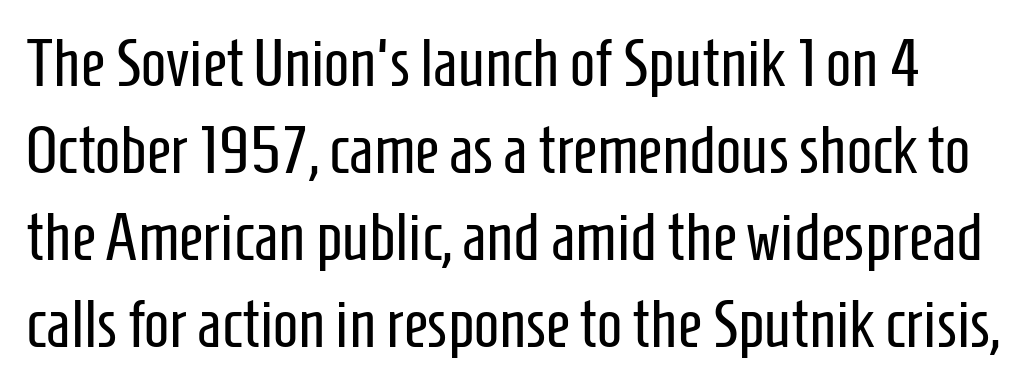
{"serif": "no", "italic": "no", "bold": "no", "weight": "regular", "width": "condensed", "stroke_contrast": "low", "x_height": "medium", "monospaced": "no", "underline": "no", "line_spacing": "normal", "line_spacing_ratio": 1.3, "letter_spacing": "normal", "letter_spacing_em": 0.0, "glyph_px": 67}
